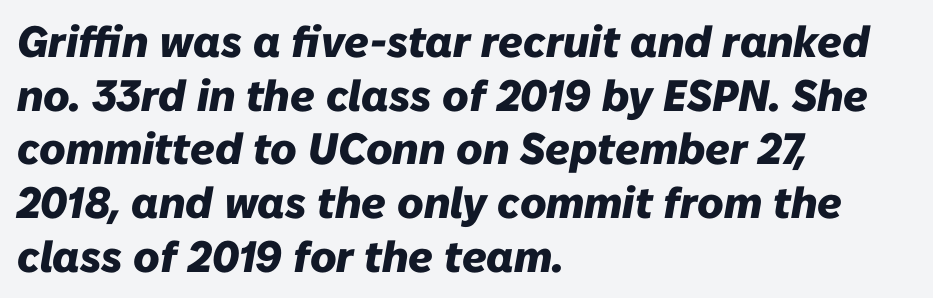
The image shows 44 px heavy type, italic (leaning right); set left-aligned, line spacing 1.22x, normal letter spacing, not underlined; low stroke contrast and a medium x-height.
